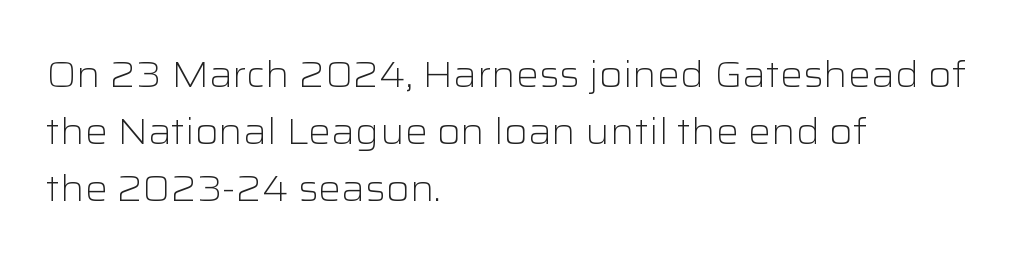
The image shows 36 px light, wide sans-serif type, upright; set left-aligned, normal line spacing (1.58x), normal letter spacing, not underlined; low stroke contrast and a medium x-height.
